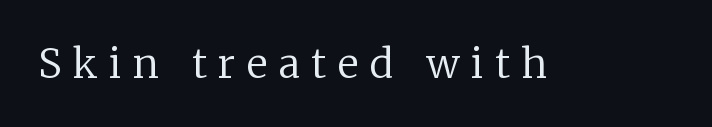
{"serif": "yes", "italic": "no", "bold": "no", "weight": "regular", "width": "normal", "stroke_contrast": "low", "x_height": "medium", "monospaced": "no", "underline": "no", "letter_spacing": "wide", "letter_spacing_em": 0.29, "glyph_px": 40}
